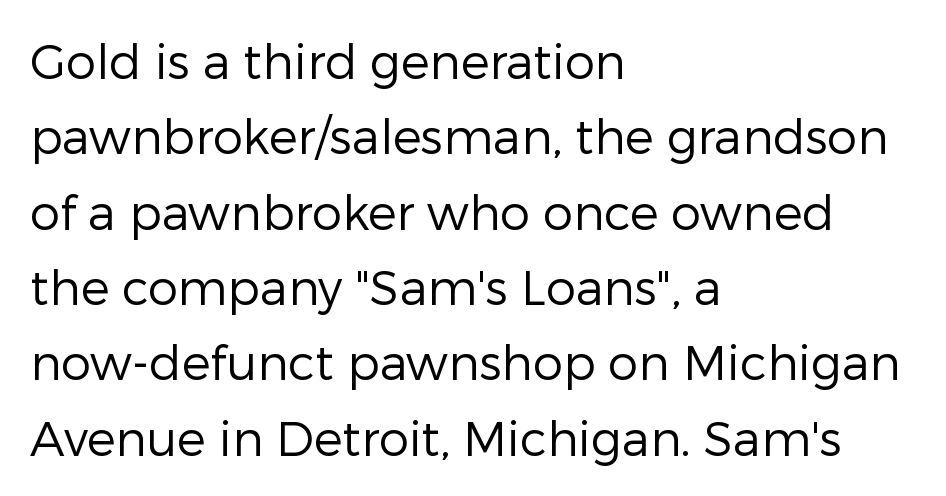
The image shows 48 px regular-weight sans-serif type, upright; set left-aligned, normal line spacing (1.57x), normal letter spacing, not underlined; low stroke contrast and a medium x-height.
